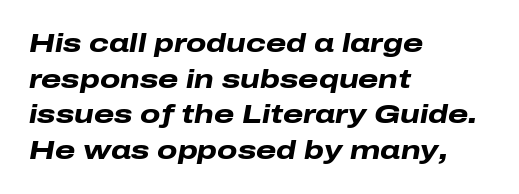
{"italic": "yes", "lean": "right", "slant_degrees": 10, "bold": "yes", "underline": "no", "align": "left", "line_spacing": "normal", "line_spacing_ratio": 1.37, "letter_spacing": "normal", "letter_spacing_em": 0.0, "glyph_px": 26}
